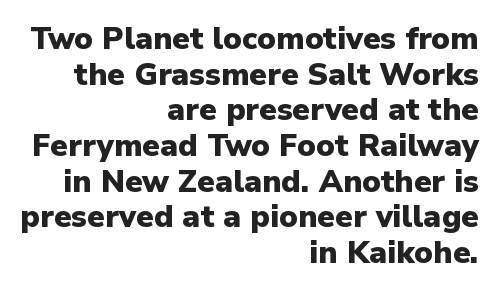
Q: Is the text bold? A: Yes.
Q: Is the text italic (slanted)? A: No, it is upright.
Q: Is the typeface a serif or a sans-serif typeface? A: Sans-serif.
Q: Is the text underlined? A: No.
Q: How is the paragraph aligned? A: Right-aligned.
Q: Is the spacing between letters normal or unusually wide? A: Normal.
Q: Is the spacing between lines tight, normal or loose? A: Tight.
Q: Width (condensed, normal, or wide)? A: Normal.
Q: Stroke contrast? A: Low.
Q: x-height? A: Medium.
Q: Monospaced? A: No.
